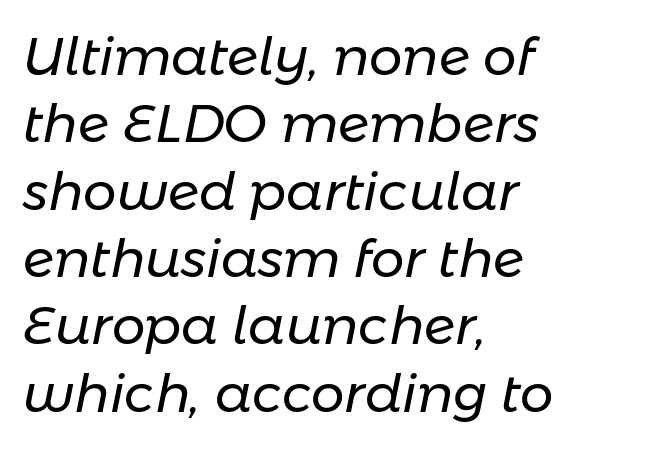
The image shows 53 px regular-weight type, italic (leaning right); set left-aligned, normal line spacing (1.27x), normal letter spacing, not underlined; low stroke contrast and a medium x-height.
